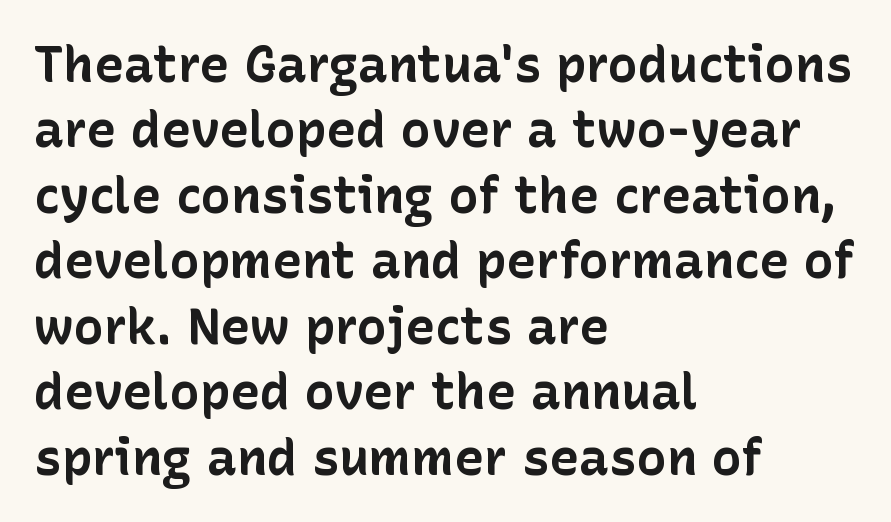
{"serif": "no", "italic": "no", "bold": "yes", "weight": "bold", "width": "normal", "stroke_contrast": "low", "x_height": "medium", "monospaced": "no", "underline": "no", "align": "left", "line_spacing": "normal", "line_spacing_ratio": 1.31, "letter_spacing": "normal", "letter_spacing_em": 0.0, "glyph_px": 50}
